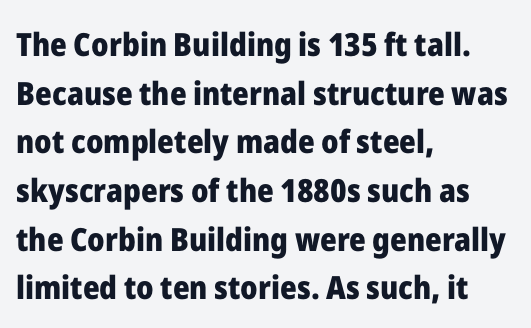
The image shows 32 px heavy sans-serif type, upright; set left-aligned, normal line spacing (1.52x), normal letter spacing, not underlined; low stroke contrast and a medium x-height.
